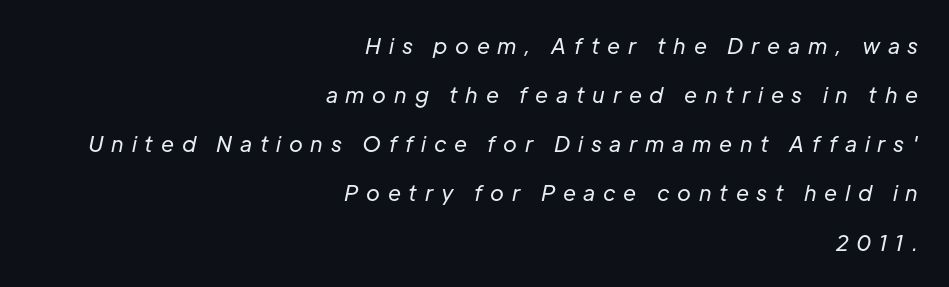
Quick note: underline off. Line ends are locked; line starts wander. Is there much room between lines? Yes — plenty of vertical air separates them. Rendered with sloped, italic letterforms. Compared with typical body copy, the letter spacing here is much looser.
